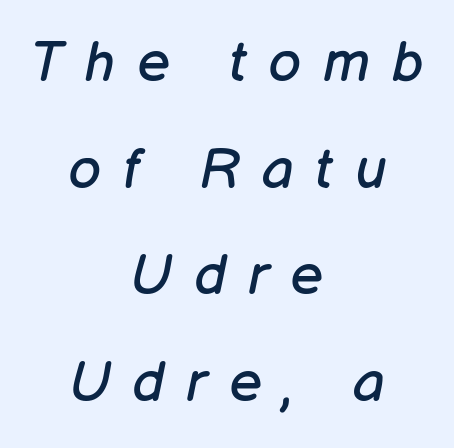
{"italic": "yes", "lean": "right", "slant_degrees": 12, "bold": "no", "weight": "regular", "width": "normal", "stroke_contrast": "low", "x_height": "medium", "monospaced": "no", "underline": "no", "align": "center", "line_spacing_ratio": 1.87, "letter_spacing": "wide", "letter_spacing_em": 0.38, "glyph_px": 57}
